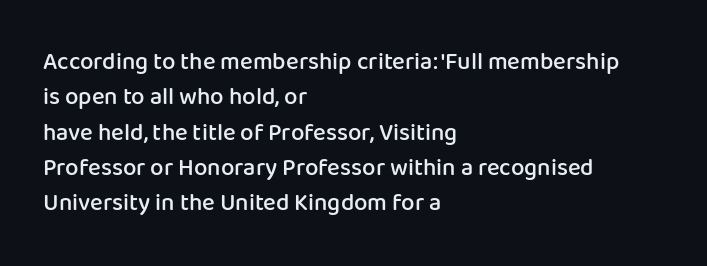
Q: Is the text bold? A: Semi-bold.
Q: Is the text italic (slanted)? A: No, it is upright.
Q: Is the text underlined? A: No.
Q: How is the paragraph aligned? A: Left-aligned.
Q: Is the spacing between letters normal or unusually wide? A: Normal.
Q: Is the spacing between lines tight, normal or loose? A: Normal.
